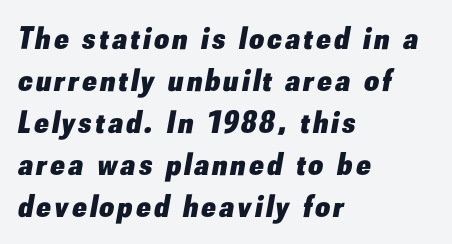
The image shows 32 px heavy type, italic (leaning right); set left-aligned, normal line spacing (1.31x), not underlined; low stroke contrast and a small x-height.
